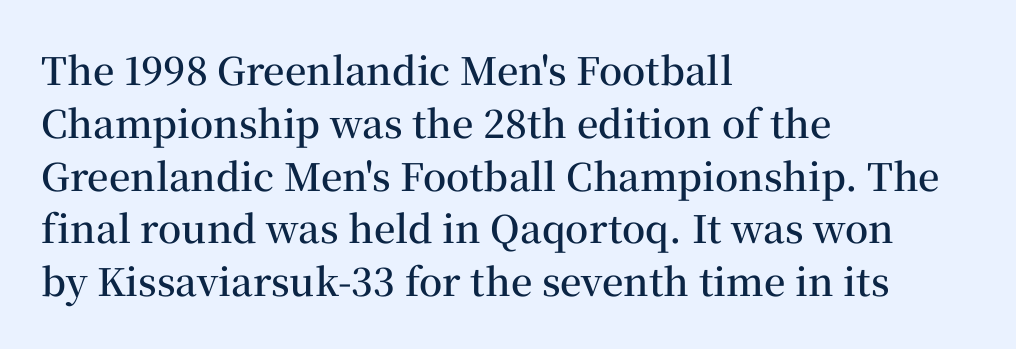
Each letter's strokes conclude with small projecting serifs. These lines keep a tight, regular rhythm from letter to letter. Proportional: the letters do not fall into vertical columns. One-word summary of the alignment: left.
